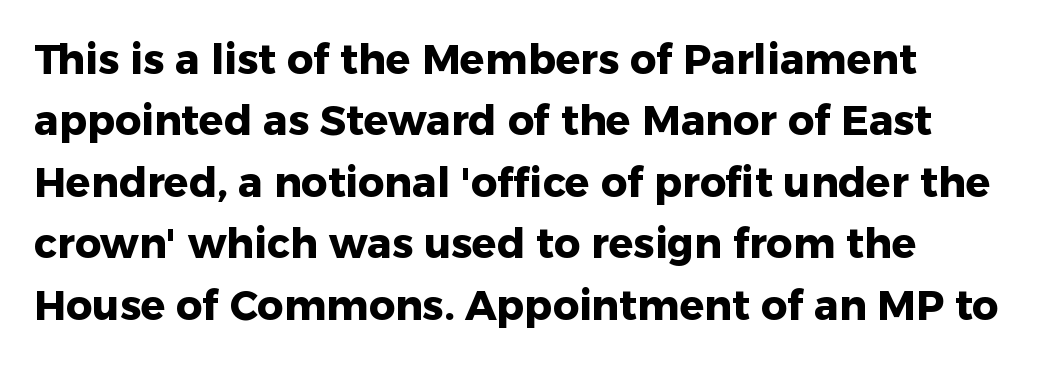
In terms of posture, this sample is upright. Look at the tracking — it's just the regular setting, nothing added. Compared with an ordinary text face, these strokes are far heavier — a full bold. The glyphs in this specimen are sans serif. You could not count columns in this text — the font is proportionally spaced. Anything drawn beneath the words? Only blank space.
